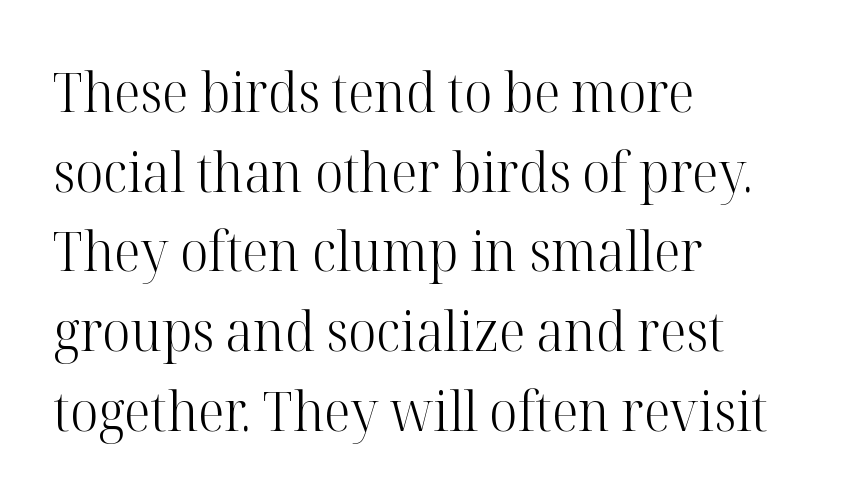
{"serif": "yes", "italic": "no", "bold": "no", "weight": "light", "width": "normal", "stroke_contrast": "high", "x_height": "medium", "monospaced": "no", "underline": "no", "align": "left", "line_spacing": "normal", "line_spacing_ratio": 1.45, "letter_spacing": "normal", "letter_spacing_em": 0.0, "glyph_px": 55}
